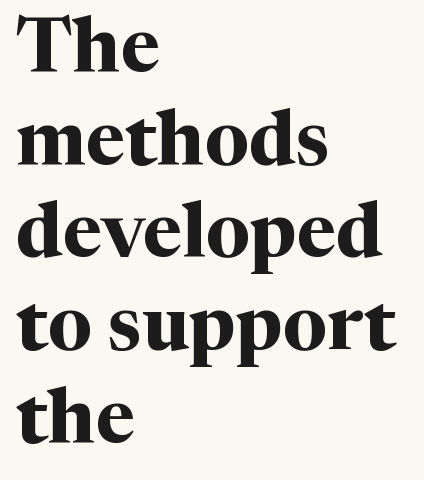
This sample has the flowing, uneven cadence of proportional lettering. This rendering leaves character spacing at its baseline value. Decoration check: the copy has no underline. The strokes are fattened all the way to bold.
